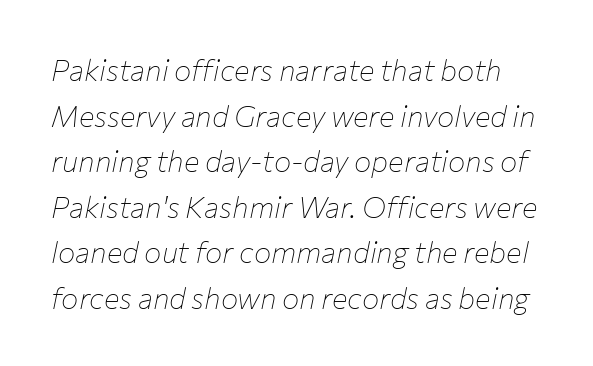
Q: Is the text bold? A: No.
Q: Is the text italic (slanted)? A: Yes, it leans right by about 12 degrees.
Q: Is the text underlined? A: No.
Q: Is the spacing between letters normal or unusually wide? A: Normal.
Q: Is the spacing between lines tight, normal or loose? A: Normal.
Q: Width (condensed, normal, or wide)? A: Normal.
Q: Stroke contrast? A: Low.
Q: x-height? A: Medium.
Q: Monospaced? A: No.
